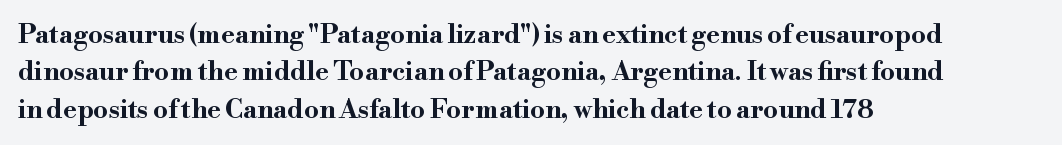
When letters stand straight like this, we call the style roman or upright. A clean baseline with only descenders dipping below it. Horizontally, the lines are justified to the leading edge only. Is there much room between lines? A standard amount, neither cramped nor airy.
